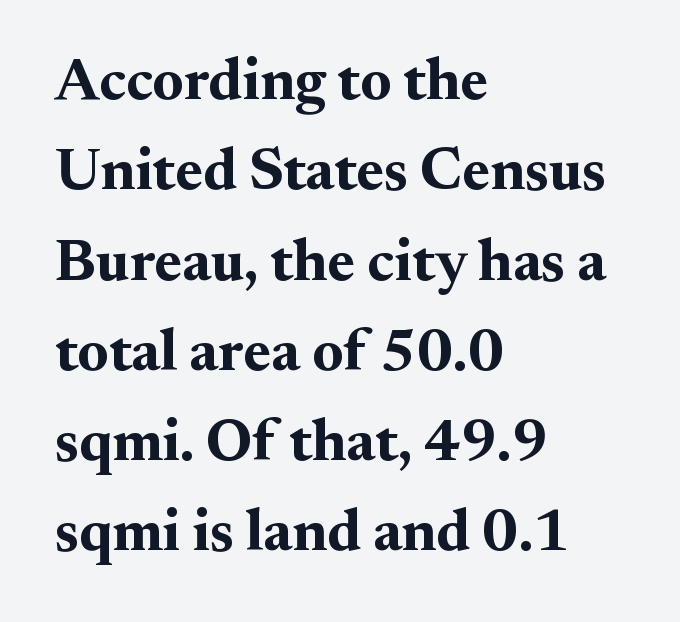
Think of a printed novel: that variable character pitch is what you see here. One glance says typical: line gaps are just what's usual. Nobody drew a line under any word here. If you drew a line through each stem, it would be perfectly vertical.
